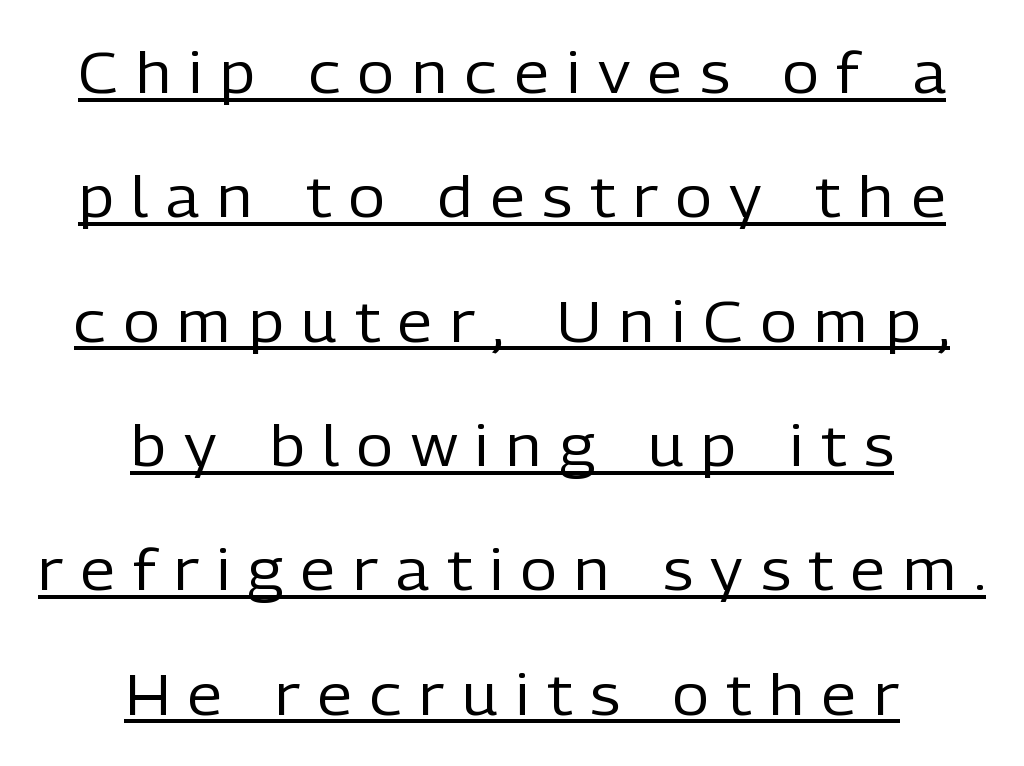
The image shows 56 px regular-weight sans-serif type, upright; set centered, loose line spacing (2.22x), unusually wide letter spacing (+0.32 em), underlined; low stroke contrast and a medium x-height.
